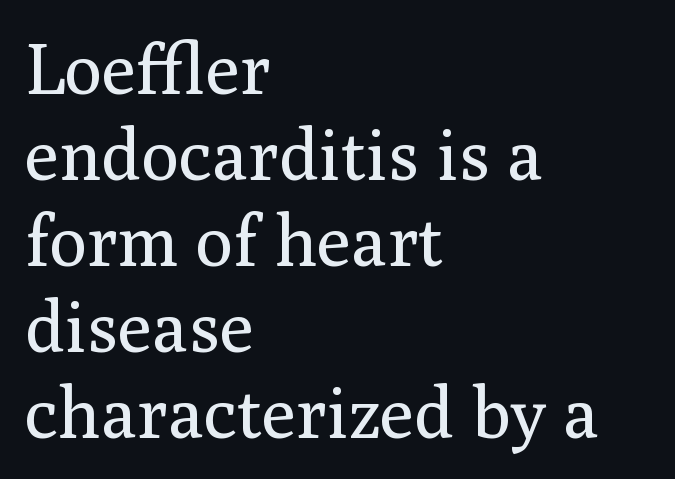
The image shows 71 px regular-weight serif type, upright; set left-aligned, line spacing 1.21x, normal letter spacing, not underlined; medium stroke contrast and a medium x-height.
